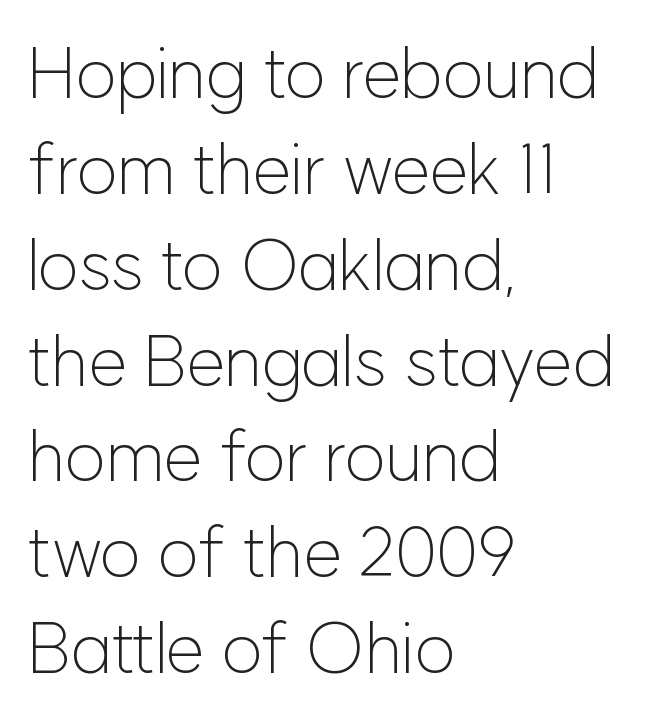
Q: Is the text bold? A: No.
Q: Is the text italic (slanted)? A: No, it is upright.
Q: Is the typeface a serif or a sans-serif typeface? A: Sans-serif.
Q: Is the text underlined? A: No.
Q: How is the paragraph aligned? A: Left-aligned.
Q: Is the spacing between letters normal or unusually wide? A: Normal.
Q: Is the spacing between lines tight, normal or loose? A: Normal.
Q: Width (condensed, normal, or wide)? A: Normal.
Q: Stroke contrast? A: Low.
Q: x-height? A: Medium.
Q: Monospaced? A: No.
